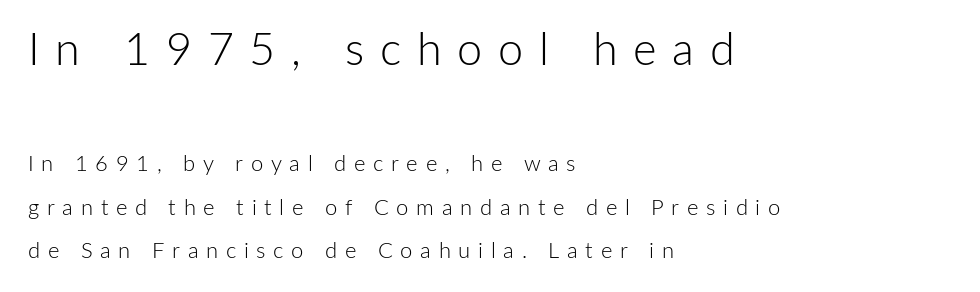
{"serif": "no", "italic": "no", "bold": "no", "weight": "light", "width": "normal", "stroke_contrast": "low", "x_height": "medium", "monospaced": "no", "underline": "no", "align": "left", "line_spacing": "loose", "line_spacing_ratio": 1.98, "letter_spacing": "wide", "letter_spacing_em": 0.35, "larger_block": "first", "size_ratio": 2.05, "glyph_px": 45}
